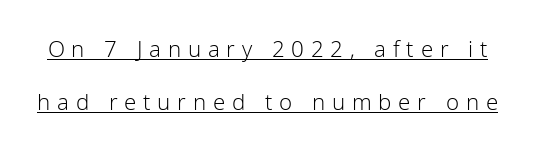
{"italic": "no", "bold": "no", "underline": "yes", "line_spacing": "loose", "line_spacing_ratio": 2.21, "letter_spacing": "wide", "letter_spacing_em": 0.28, "glyph_px": 24}
